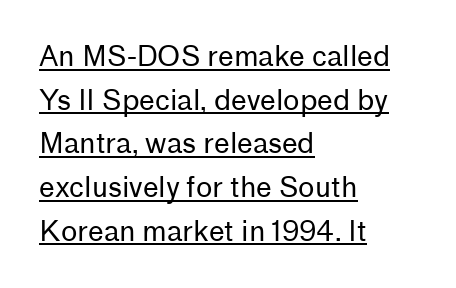
The text was rendered using a sans face with plain stroke endings. Each letter keeps its own natural width here, so spacing adapts to shape. Nobody touched the tracking dial on this one. Quick note: underline on. No extra ink here — the face is not bold. Characters remain perfectly vertical along every line.
